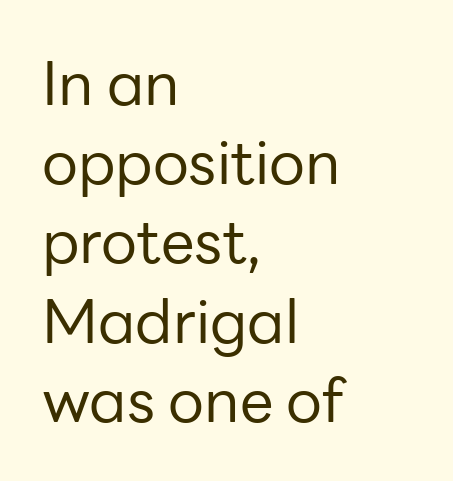
The image shows 60 px regular-weight sans-serif type, upright; set left-aligned, normal line spacing (1.32x), normal letter spacing, not underlined; low stroke contrast and a medium x-height.
